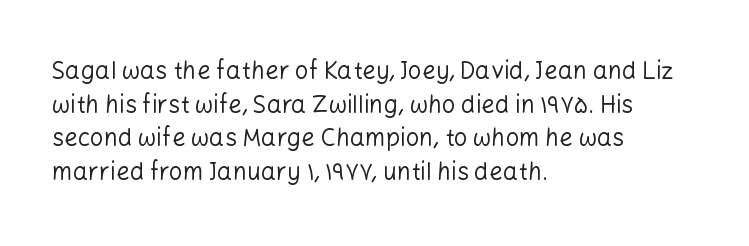
Q: Is the text bold? A: No.
Q: Is the text italic (slanted)? A: No, it is upright.
Q: Is the text underlined? A: No.
Q: How is the paragraph aligned? A: Left-aligned.
Q: Is the spacing between letters normal or unusually wide? A: Normal.
Q: Is the spacing between lines tight, normal or loose? A: Normal.
